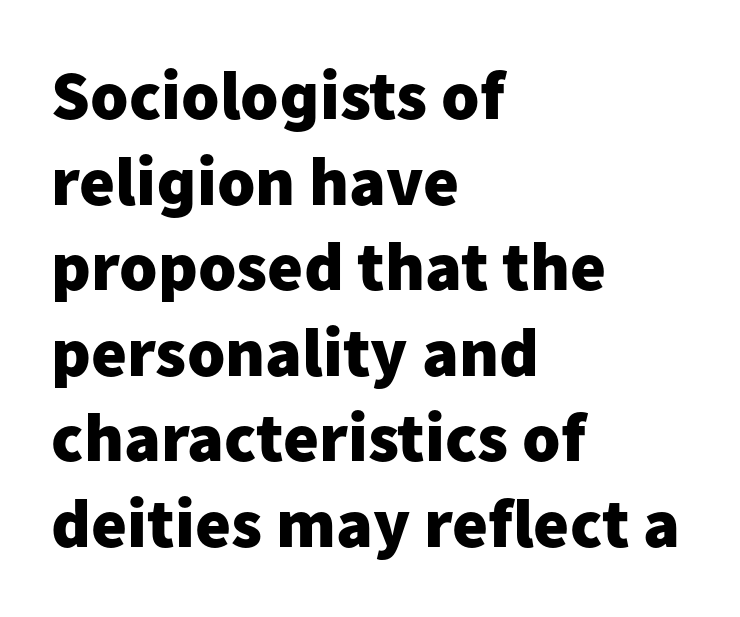
Q: Is the text bold? A: Yes.
Q: Is the text italic (slanted)? A: No, it is upright.
Q: Is the typeface a serif or a sans-serif typeface? A: Sans-serif.
Q: Is the text underlined? A: No.
Q: How is the paragraph aligned? A: Left-aligned.
Q: Is the spacing between letters normal or unusually wide? A: Normal.
Q: Width (condensed, normal, or wide)? A: Normal.
Q: Stroke contrast? A: Low.
Q: x-height? A: Medium.
Q: Monospaced? A: No.
